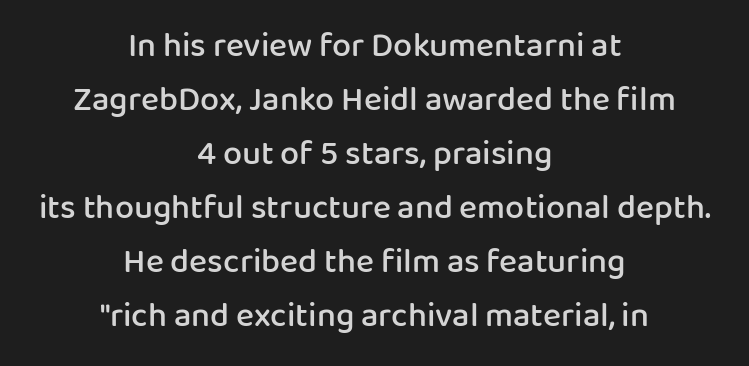
Looks like regular typesetting: each glyph gets only the width it needs. The rag falls on both sides of this text block equally. Check under the words: just untouched page. One glance says typical: line gaps are just what's usual. The face used here is a semibold: visibly heavier than regular, lighter than bold. Observe the ordinary spacing: letters are neighbours, not strangers.
